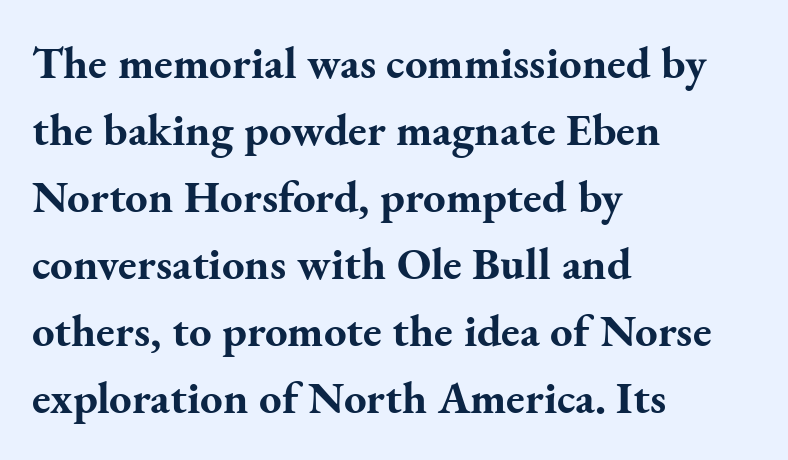
A normal amount of white space separates one row of letters from the next. The foot of each line stays bare and open. A typesetter would mark this as roman, not italic. The letters carry serifs — small finishing strokes at the ends of their stems.
